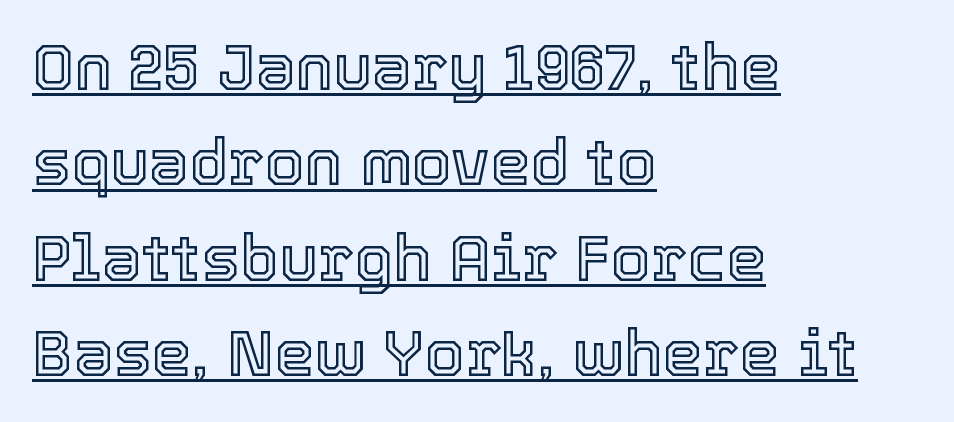
Italic: no, the glyphs are upright roman. Spacing verdict: proportional, widths tailored to each character. The setting favours the left margin, as ordinary paragraphs usually do. Horizontal bands of white between lines are of average thickness. Students, note that the glyphs here touch the page at normal intervals.
